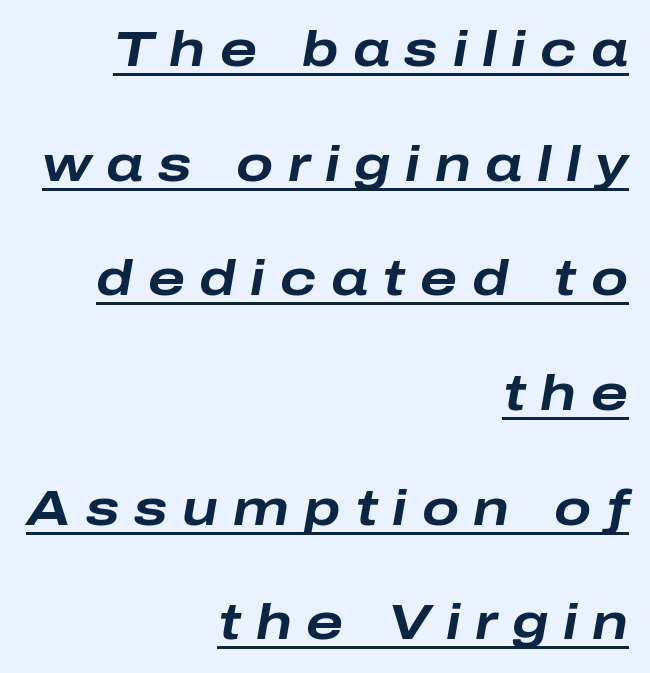
{"italic": "yes", "lean": "right", "slant_degrees": 10, "bold": "yes", "weight": "bold", "width": "wide", "stroke_contrast": "low", "x_height": "medium", "monospaced": "no", "underline": "yes", "align": "right", "line_spacing": "loose", "line_spacing_ratio": 2.34, "letter_spacing": "wide", "letter_spacing_em": 0.3, "glyph_px": 49}
